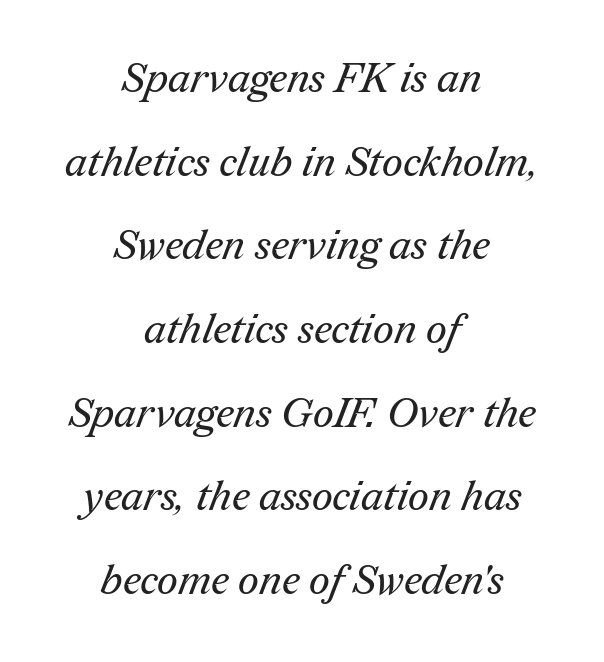
{"serif": "yes", "bold": "no", "weight": "regular", "width": "normal", "stroke_contrast": "medium", "x_height": "medium", "monospaced": "no", "underline": "no", "align": "center", "line_spacing": "loose", "line_spacing_ratio": 2.04, "letter_spacing": "normal", "letter_spacing_em": 0.0, "glyph_px": 41}
